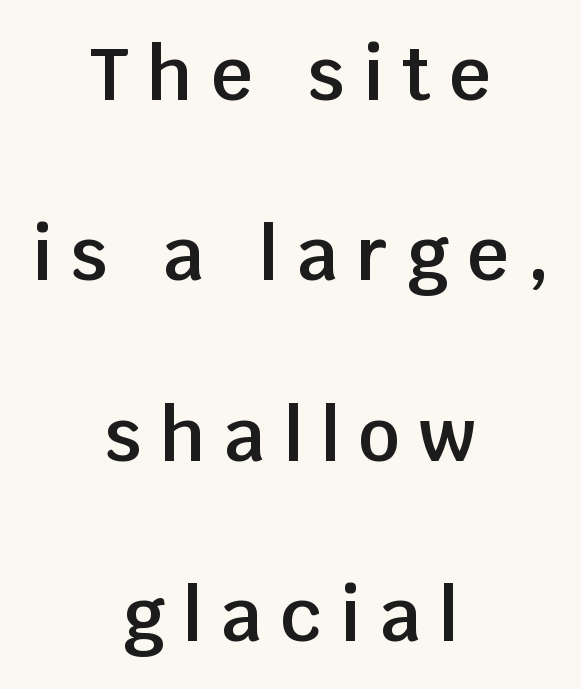
Q: Is the text bold? A: Semi-bold.
Q: Is the text italic (slanted)? A: No, it is upright.
Q: Is the typeface a serif or a sans-serif typeface? A: Sans-serif.
Q: Is the text underlined? A: No.
Q: How is the paragraph aligned? A: Centered.
Q: Is the spacing between letters normal or unusually wide? A: Unusually wide.
Q: Is the spacing between lines tight, normal or loose? A: Loose.
Q: Width (condensed, normal, or wide)? A: Normal.
Q: Stroke contrast? A: Low.
Q: x-height? A: Large.
Q: Monospaced? A: No.
